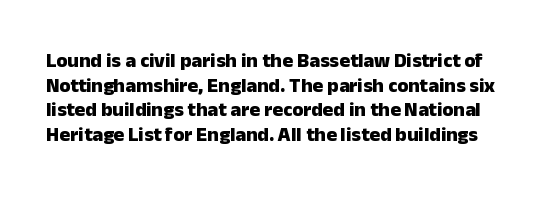
Q: Is the text bold? A: Yes.
Q: Is the text italic (slanted)? A: No, it is upright.
Q: Is the text underlined? A: No.
Q: Is the spacing between letters normal or unusually wide? A: Normal.
